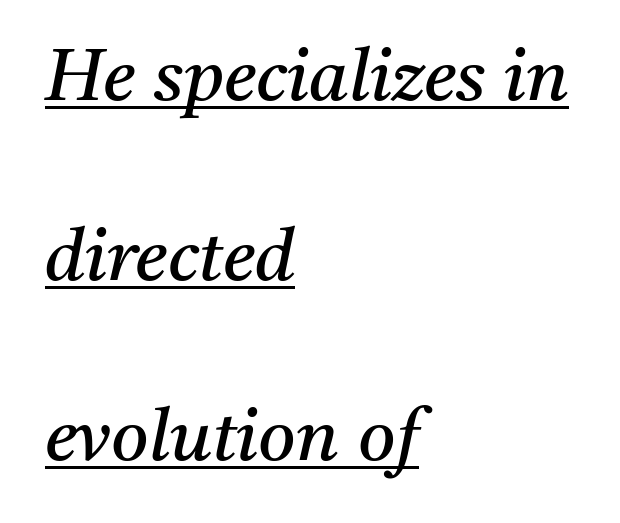
{"serif": "yes", "italic": "yes", "lean": "right", "slant_degrees": 11, "bold": "no", "weight": "regular", "width": "normal", "stroke_contrast": "medium", "x_height": "medium", "monospaced": "no", "underline": "yes", "align": "left", "line_spacing": "loose", "line_spacing_ratio": 2.5, "letter_spacing": "normal", "letter_spacing_em": 0.0, "glyph_px": 72}
